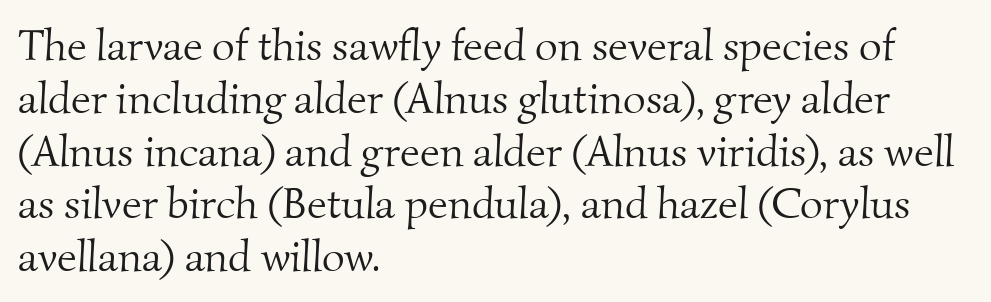
{"serif": "yes", "bold": "no", "weight": "light", "width": "normal", "stroke_contrast": "medium", "x_height": "small", "monospaced": "no", "underline": "no", "align": "left", "line_spacing_ratio": 1.2, "letter_spacing": "normal", "letter_spacing_em": 0.0, "glyph_px": 44}
